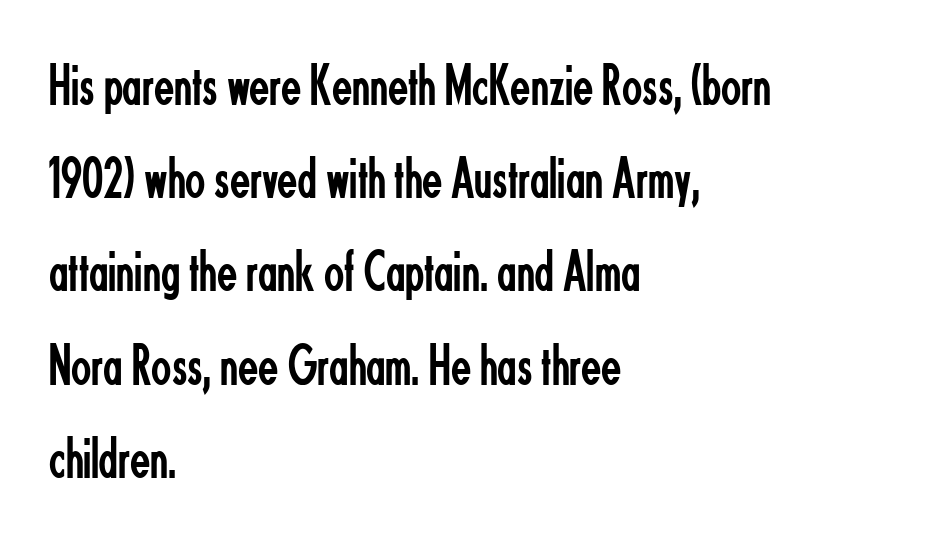
No letter is thick-stroked: the sample isn't bold. The rendering shows plain stroke endings on the letterforms — a sans-serif design. Descenders are the only things crossing below the line. This sample keeps an unexceptional amount of space between lines. The face used here is rendered with its standard letterfit. Posture: upright roman.
